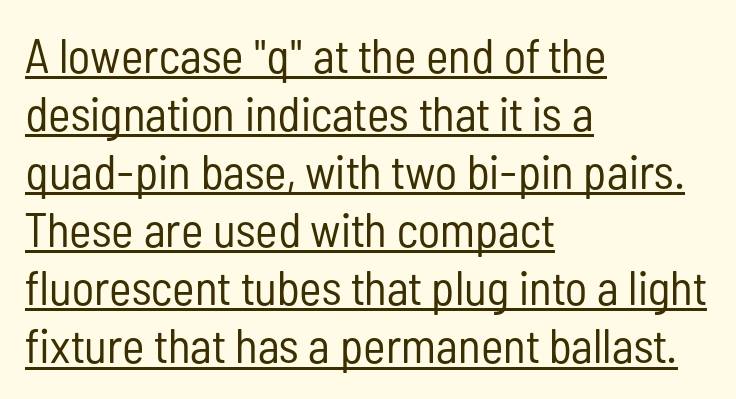
Q: Is the text bold? A: No.
Q: Is the text italic (slanted)? A: No, it is upright.
Q: Is the typeface a serif or a sans-serif typeface? A: Sans-serif.
Q: Is the text underlined? A: Yes.
Q: How is the paragraph aligned? A: Left-aligned.
Q: Is the spacing between letters normal or unusually wide? A: Normal.
Q: Width (condensed, normal, or wide)? A: Condensed.
Q: Stroke contrast? A: Low.
Q: x-height? A: Medium.
Q: Monospaced? A: No.
